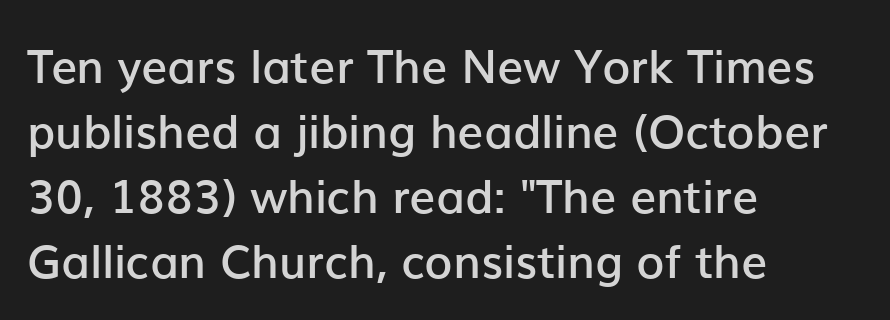
The face used here is a sans, in the tradition of grotesques and geometrics. Leading matches the norm, producing a regular column. The letters stand straight up with perfectly vertical stems. The baseline area is clear. Think of a printed novel: that variable character pitch is what you see here.
